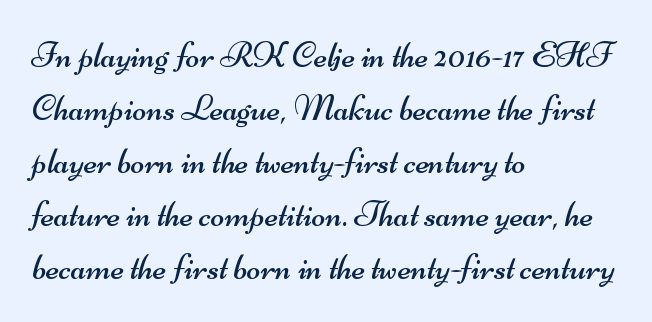
The image shows 37 px regular-weight, wide sans-serif type; set left-aligned, normal line spacing (1.43x), normal letter spacing, not underlined; medium stroke contrast and a small x-height.
